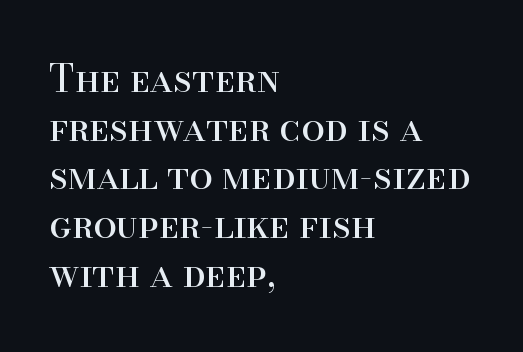
Compared with typical paragraphs, the rows here are spaced about the same. Unlike italic type, these characters show no tilt at all. A typesetter would call this zero additional tracking. The passage shown is not underscored anywhere. One-word summary of the alignment: left.
